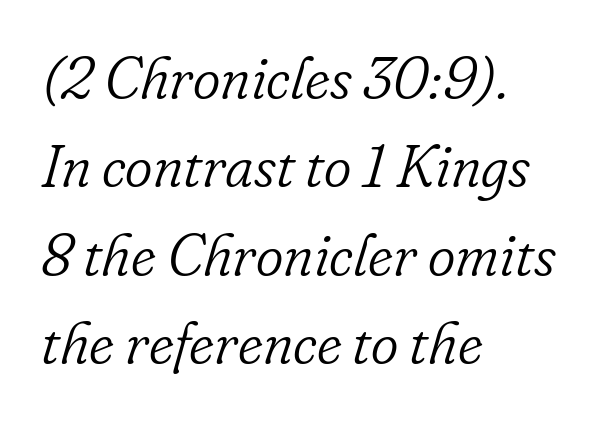
The gaps between neighbouring characters are ordinary and unremarkable. Notice how the passage keeps a crisp vertical edge on the left only. The space directly below the letters is spotless. On a weight scale, this lands at 450 or below. Note: serifs present on the glyphs. Is there much room between lines? A standard amount, neither cramped nor airy.
